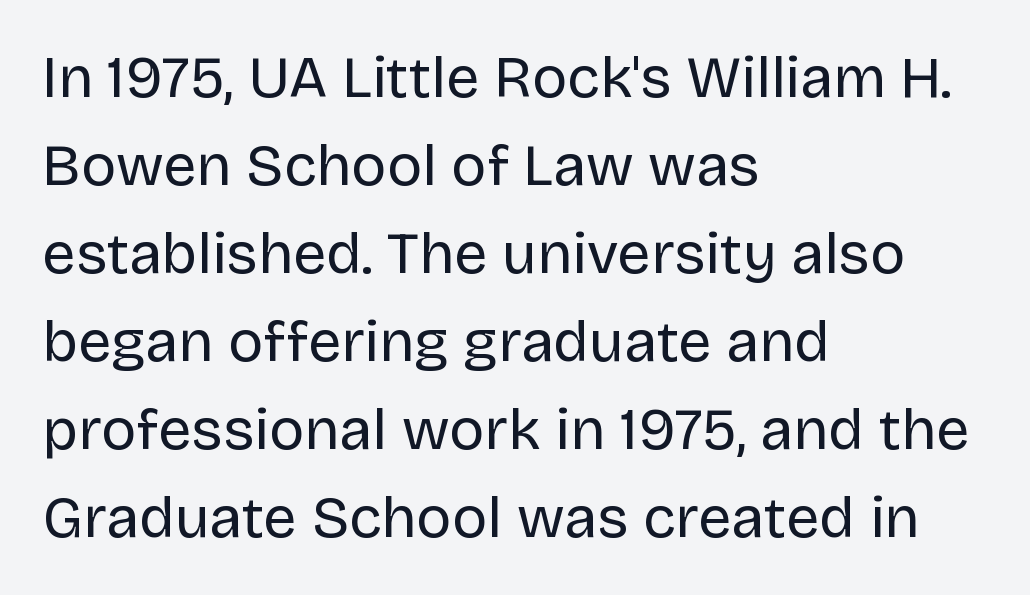
{"serif": "no", "italic": "no", "bold": "no", "weight": "regular", "width": "normal", "stroke_contrast": "low", "x_height": "large", "monospaced": "no", "underline": "no", "align": "left", "line_spacing": "normal", "line_spacing_ratio": 1.49, "letter_spacing": "normal", "letter_spacing_em": 0.0, "glyph_px": 59}
